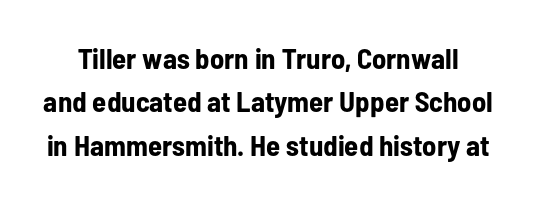
The image shows 29 px bold, condensed sans-serif type, upright; set normal line spacing (1.5x), normal letter spacing, not underlined; low stroke contrast and a medium x-height.
